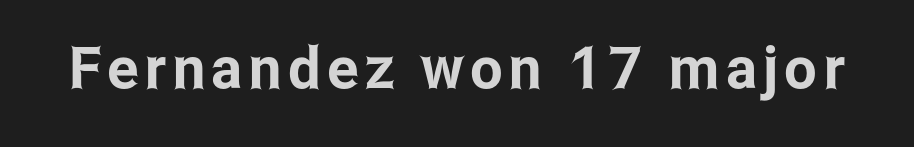
Q: Is the text italic (slanted)? A: No, it is upright.
Q: Is the typeface a serif or a sans-serif typeface? A: Sans-serif.
Q: Is the text underlined? A: No.
Q: Width (condensed, normal, or wide)? A: Condensed.
Q: Stroke contrast? A: Low.
Q: x-height? A: Medium.
Q: Monospaced? A: No.
